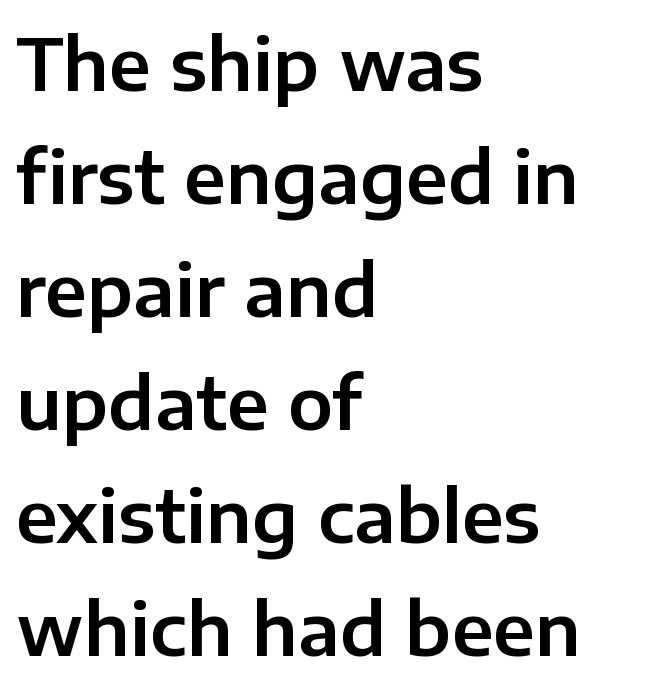
If you drew a ruler down the left edge, every line would touch it. The letters advance in unequal steps, a hallmark of proportional type. Unlike italic type, these characters show no tilt at all. This block has exactly the height ordinary leading produces. Observe the absence of serifs on each vertical stroke in this sample. The horizontal fit of the characters is conventional and even.
